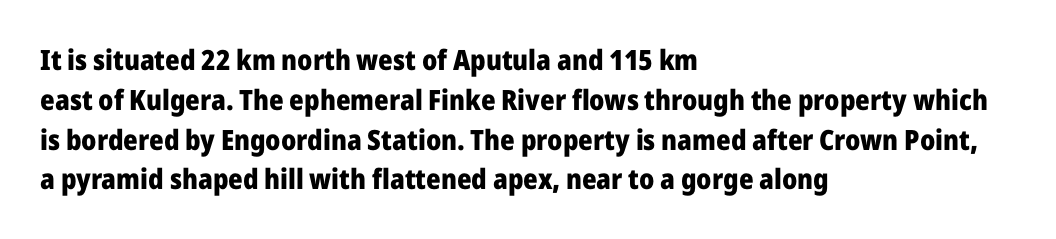
The axis of the letterforms is exactly vertical. The designer left line spacing at the default. No extra tracking has been applied to these lines. A full-strength bold gives these letters their thick strokes. These lines stack with their left ends in a neat column.
